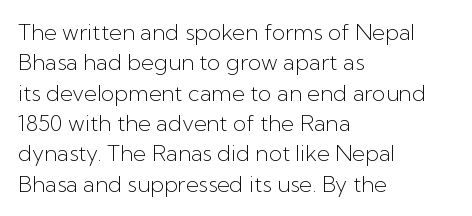
A quiet, ordinary-to-light weight characterises the typeface. The text block is weighted toward the left margin, trailing off unevenly rightward. This rendering leaves character spacing at its baseline value. Characters remain perfectly vertical along every line. The strip under each line holds only bare page.
